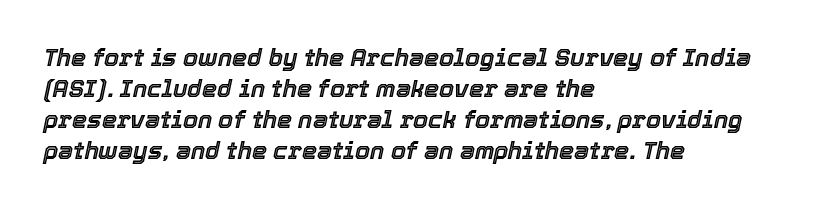
Slanted lettering throughout. Compared with typical body copy, the letter spacing here is the same. The words here are not underlined. Summary of vertical rhythm: regular, with standard interline spacing. Line beginnings align vertically; line endings do not.
